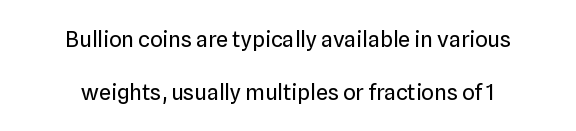
The characters are drawn with everyday or finer stroke widths. Reading down the column, the eye jumps a long way to each next line. The face used here is rendered with its standard letterfit. Characters remain perfectly vertical along every line.
